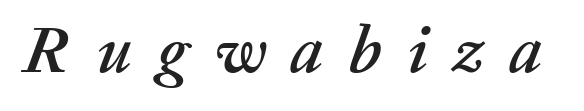
The face used here is rendered with a markedly widened letterfit. Underlining? Definitely not there. Character widths vary here, with narrow letters taking less room than wide ones. The axis of the letterforms is tilted away from vertical.
